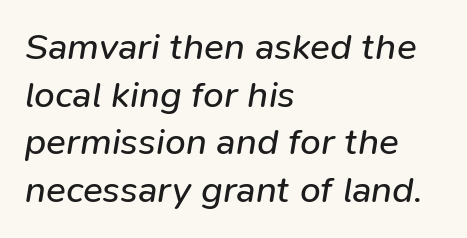
The image shows 37 px regular-weight type, italic (leaning right); set left-aligned, normal line spacing (1.29x), normal letter spacing, not underlined; low stroke contrast and a medium x-height.
